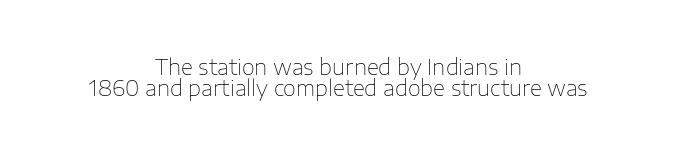
Q: Is the text bold? A: No.
Q: Is the text italic (slanted)? A: No, it is upright.
Q: Is the text underlined? A: No.
Q: How is the paragraph aligned? A: Centered.
Q: Is the spacing between letters normal or unusually wide? A: Normal.
Q: Is the spacing between lines tight, normal or loose? A: Tight.
